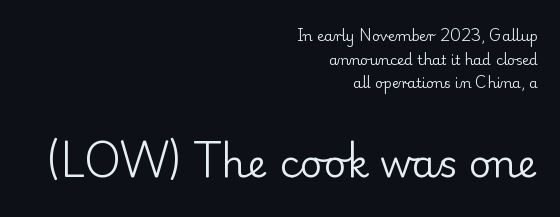
{"serif": "yes", "italic": "no", "bold": "no", "weight": "regular", "width": "normal", "stroke_contrast": "low", "x_height": "small", "monospaced": "no", "underline": "no", "align": "right", "line_spacing": "normal", "line_spacing_ratio": 1.68, "letter_spacing": "normal", "letter_spacing_em": 0.0, "larger_block": "second", "size_ratio": 2.79, "glyph_px": 39}
